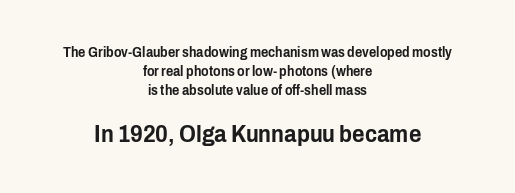
Q: Is the text italic (slanted)? A: No, it is upright.
Q: Is the text underlined? A: No.
Q: How is the paragraph aligned? A: Centered.
Q: Is the spacing between letters normal or unusually wide? A: Normal.
Q: Is the spacing between lines tight, normal or loose? A: Normal.
Q: Which block of text is set in a larger size, the first (top) or the second (bottom)? A: The second (bottom) one.
